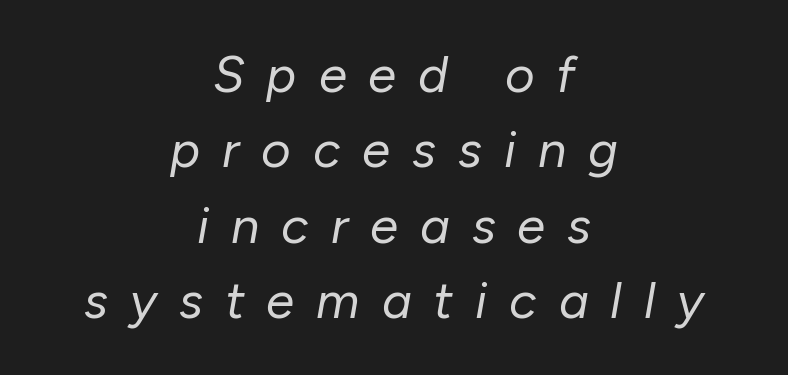
Q: Is the text bold? A: No.
Q: Is the text italic (slanted)? A: Yes, it leans right by about 10 degrees.
Q: Is the text underlined? A: No.
Q: How is the paragraph aligned? A: Centered.
Q: Is the spacing between letters normal or unusually wide? A: Unusually wide.
Q: Is the spacing between lines tight, normal or loose? A: Normal.
Q: Width (condensed, normal, or wide)? A: Normal.
Q: Stroke contrast? A: Low.
Q: x-height? A: Medium.
Q: Monospaced? A: No.
